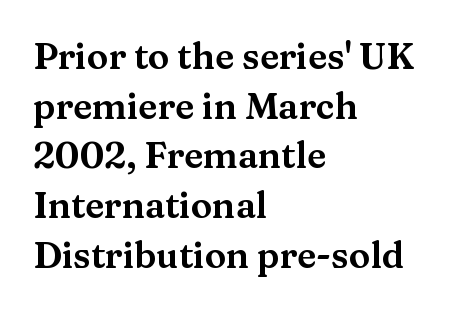
{"serif": "yes", "italic": "no", "width": "wide", "stroke_contrast": "medium", "x_height": "medium", "monospaced": "no", "underline": "no", "align": "left", "line_spacing": "normal", "line_spacing_ratio": 1.38, "letter_spacing": "normal", "letter_spacing_em": 0.0, "glyph_px": 36}
